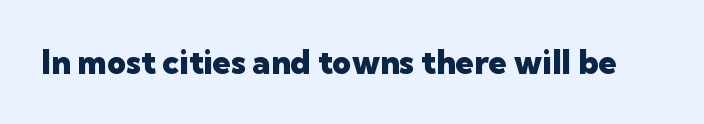
The image shows 33 px heavy sans-serif type, upright; set normal letter spacing, not underlined; low stroke contrast and a medium x-height.
